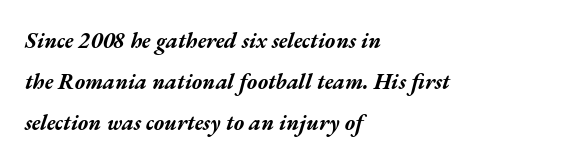
Q: Is the text bold? A: Yes.
Q: Is the text italic (slanted)? A: Yes, it leans right by about 17 degrees.
Q: Is the text underlined? A: No.
Q: How is the paragraph aligned? A: Left-aligned.
Q: Is the spacing between letters normal or unusually wide? A: Normal.
